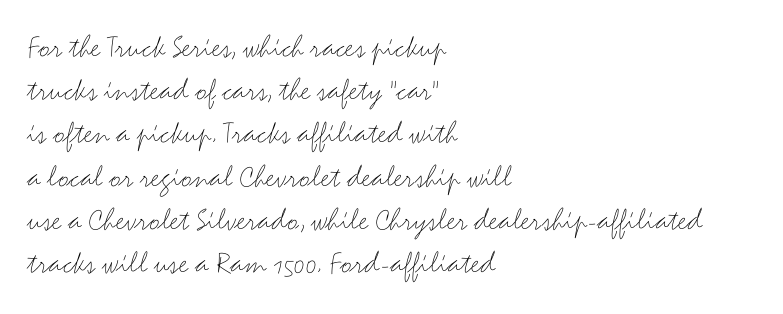
The image shows 33 px thin, wide sans-serif type; set left-aligned, normal line spacing (1.31x), normal letter spacing, not underlined; medium stroke contrast and a small x-height.
